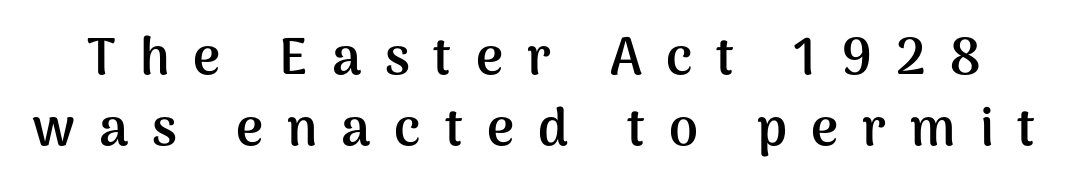
The passage shown is typed in a proportional face where columns would drift. The designer went with a sans here, leaving each stem footless. This is roman type, the default non-slanted kind. Anything drawn beneath the words? Only blank space. The letterforms stand isolated, each surrounded by extra space. Regarding leading, the lines here are spaced in the standard way.
